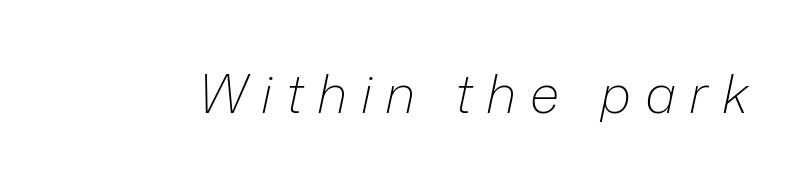
{"italic": "yes", "lean": "right", "slant_degrees": 12, "bold": "no", "weight": "light", "width": "normal", "stroke_contrast": "low", "x_height": "medium", "monospaced": "no", "underline": "no", "letter_spacing": "wide", "letter_spacing_em": 0.26, "glyph_px": 53}
